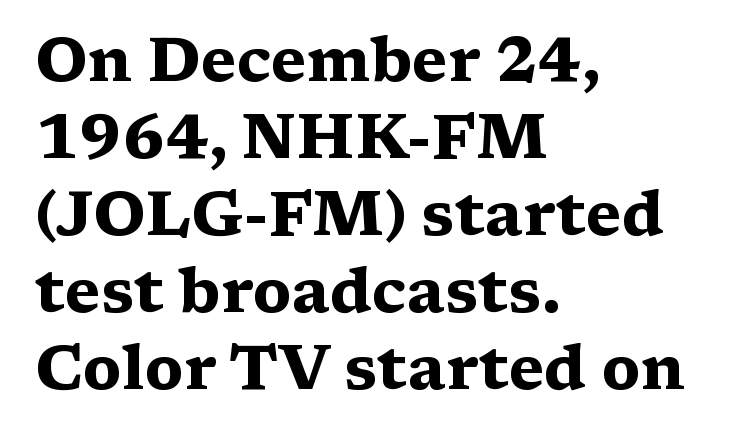
{"serif": "yes", "italic": "no", "bold": "yes", "weight": "heavy", "width": "wide", "stroke_contrast": "medium", "x_height": "medium", "monospaced": "no", "underline": "no", "align": "left", "line_spacing_ratio": 1.24, "letter_spacing": "normal", "letter_spacing_em": 0.0, "glyph_px": 62}
